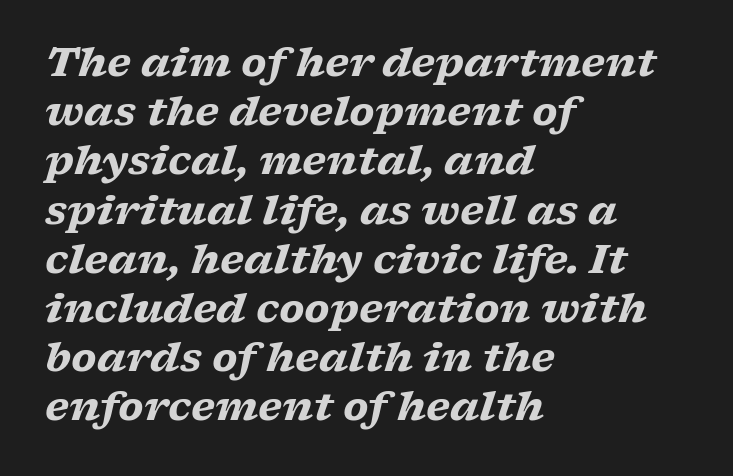
Q: Is the text bold? A: Yes.
Q: Is the text italic (slanted)? A: Yes, it leans right by about 17 degrees.
Q: Is the typeface a serif or a sans-serif typeface? A: Serif.
Q: Is the text underlined? A: No.
Q: How is the paragraph aligned? A: Left-aligned.
Q: Is the spacing between letters normal or unusually wide? A: Normal.
Q: Width (condensed, normal, or wide)? A: Wide.
Q: Stroke contrast? A: Low.
Q: x-height? A: Medium.
Q: Monospaced? A: No.
